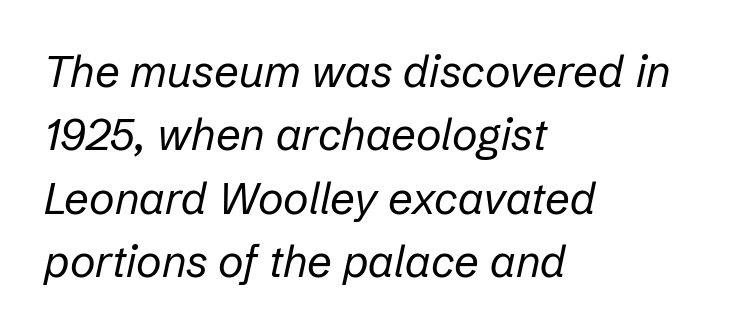
The baseline area is clear. These lines are rendered in a variable-pitch font. Whoever set this chose a conventional vertical rhythm. A typesetter would call this zero additional tracking.
